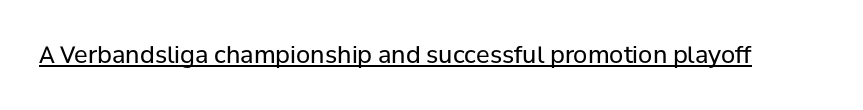
The image shows 23 px text type, upright; set normal letter spacing, underlined.
